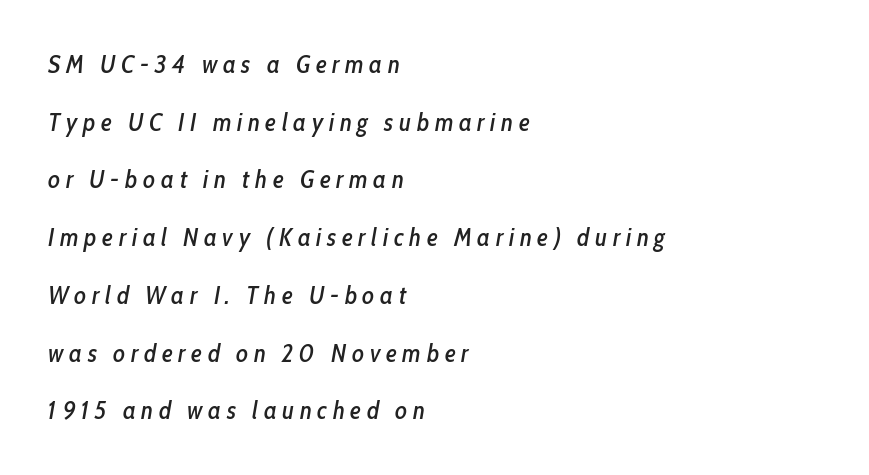
Q: Is the text italic (slanted)? A: Yes, it leans right by about 10 degrees.
Q: Is the text underlined? A: No.
Q: How is the paragraph aligned? A: Left-aligned.
Q: Is the spacing between letters normal or unusually wide? A: Unusually wide.
Q: Is the spacing between lines tight, normal or loose? A: Loose.
